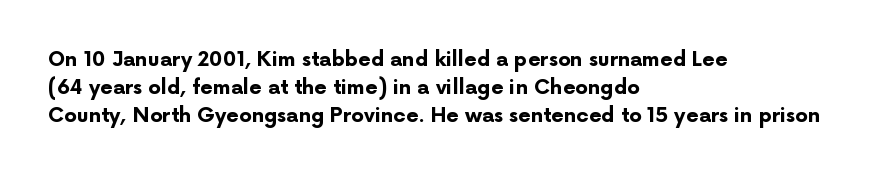
Q: Is the text bold? A: Yes.
Q: Is the text italic (slanted)? A: No, it is upright.
Q: Is the text underlined? A: No.
Q: How is the paragraph aligned? A: Left-aligned.
Q: Is the spacing between letters normal or unusually wide? A: Normal.
Q: Is the spacing between lines tight, normal or loose? A: Normal.
